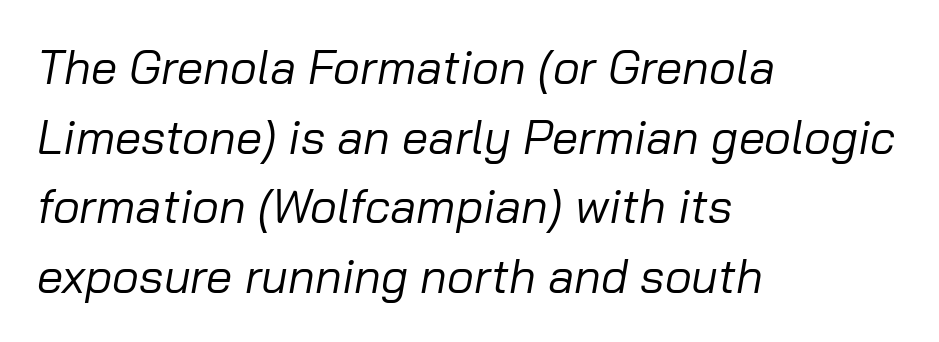
{"italic": "yes", "lean": "right", "slant_degrees": 10, "bold": "no", "weight": "regular", "width": "normal", "stroke_contrast": "low", "x_height": "medium", "monospaced": "no", "underline": "no", "align": "left", "line_spacing": "normal", "line_spacing_ratio": 1.48, "letter_spacing": "normal", "letter_spacing_em": 0.0, "glyph_px": 47}
